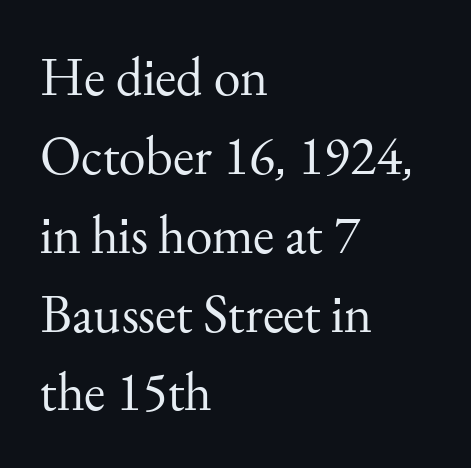
Q: Is the text bold? A: No.
Q: Is the text italic (slanted)? A: No, it is upright.
Q: Is the typeface a serif or a sans-serif typeface? A: Serif.
Q: Is the text underlined? A: No.
Q: How is the paragraph aligned? A: Left-aligned.
Q: Is the spacing between letters normal or unusually wide? A: Normal.
Q: Is the spacing between lines tight, normal or loose? A: Normal.
Q: Width (condensed, normal, or wide)? A: Normal.
Q: Stroke contrast? A: Medium.
Q: x-height? A: Small.
Q: Monospaced? A: No.
